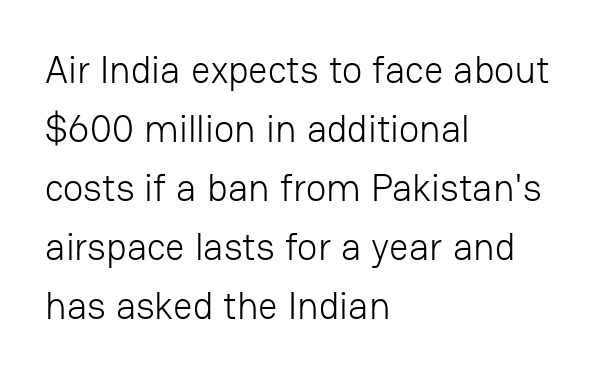
{"serif": "no", "italic": "no", "bold": "no", "weight": "light", "width": "normal", "stroke_contrast": "low", "x_height": "medium", "monospaced": "no", "underline": "no", "align": "left", "line_spacing": "normal", "line_spacing_ratio": 1.55, "letter_spacing": "normal", "letter_spacing_em": 0.0, "glyph_px": 38}
